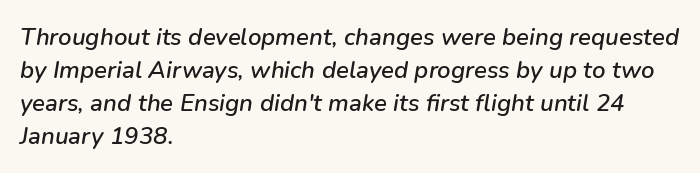
Q: Is the text italic (slanted)? A: Yes, it leans right by about 9 degrees.
Q: Is the text underlined? A: No.
Q: How is the paragraph aligned? A: Left-aligned.
Q: Is the spacing between letters normal or unusually wide? A: Normal.
Q: Is the spacing between lines tight, normal or loose? A: Normal.
